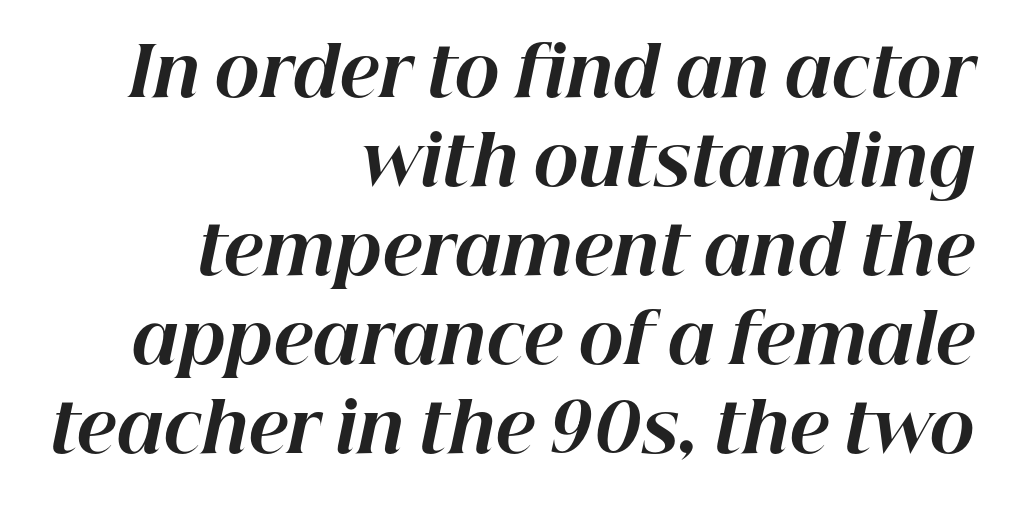
{"italic": "yes", "lean": "right", "slant_degrees": 12, "bold": "yes", "weight": "bold", "width": "normal", "stroke_contrast": "high", "x_height": "medium", "monospaced": "no", "underline": "no", "align": "right", "line_spacing": "normal", "line_spacing_ratio": 1.31, "letter_spacing": "normal", "letter_spacing_em": 0.0, "glyph_px": 68}
